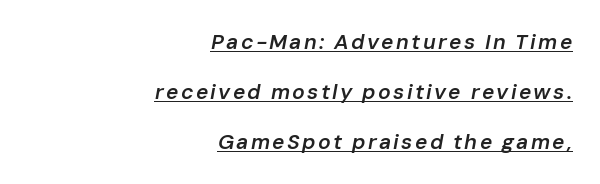
Does the leading feel generous? Absolutely, it's lavish. Is the block centered? No — it sits flush against the right margin. This is oblique type, the kind used for emphasis or titles. Does a line run under the words? Yes, clearly. Notice the strokes are somewhat thickened but not fully heavy: this is a semibold.
